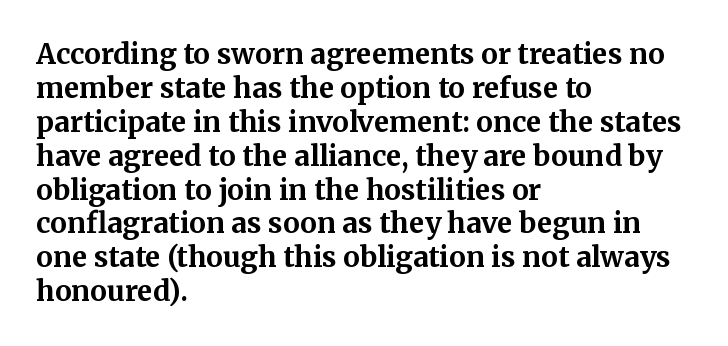
The image shows 28 px bold serif type, upright; set left-aligned, line spacing 1.21x, normal letter spacing, not underlined; medium stroke contrast and a medium x-height.
